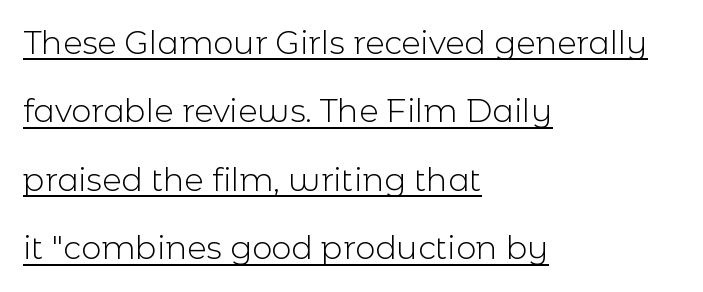
{"serif": "no", "italic": "no", "bold": "no", "weight": "light", "width": "normal", "x_height": "medium", "monospaced": "no", "underline": "yes", "align": "left", "line_spacing": "loose", "line_spacing_ratio": 2.14, "letter_spacing": "normal", "letter_spacing_em": 0.0, "glyph_px": 32}
